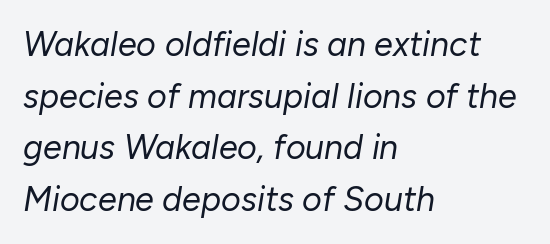
{"italic": "yes", "lean": "right", "slant_degrees": 10, "bold": "no", "weight": "regular", "width": "normal", "stroke_contrast": "low", "x_height": "medium", "monospaced": "no", "underline": "no", "align": "left", "line_spacing": "normal", "line_spacing_ratio": 1.52, "letter_spacing": "normal", "letter_spacing_em": 0.0, "glyph_px": 34}
